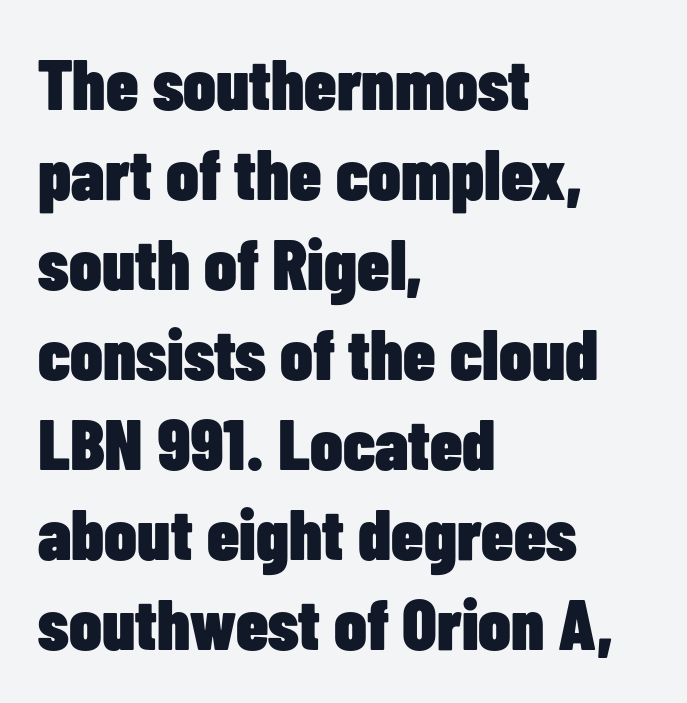
Q: Is the text bold? A: Yes.
Q: Is the text italic (slanted)? A: No, it is upright.
Q: Is the typeface a serif or a sans-serif typeface? A: Sans-serif.
Q: Is the text underlined? A: No.
Q: How is the paragraph aligned? A: Left-aligned.
Q: Is the spacing between letters normal or unusually wide? A: Normal.
Q: Is the spacing between lines tight, normal or loose? A: Normal.
Q: Width (condensed, normal, or wide)? A: Condensed.
Q: Stroke contrast? A: Low.
Q: x-height? A: Medium.
Q: Monospaced? A: No.
